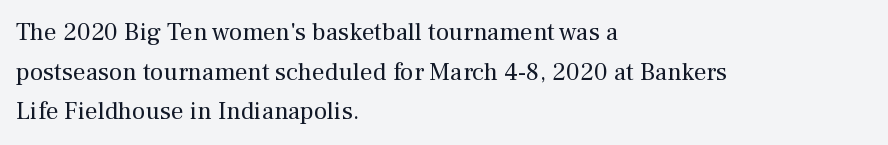
The image shows 25 px text type, upright; set left-aligned, normal line spacing (1.59x), normal letter spacing, not underlined.
